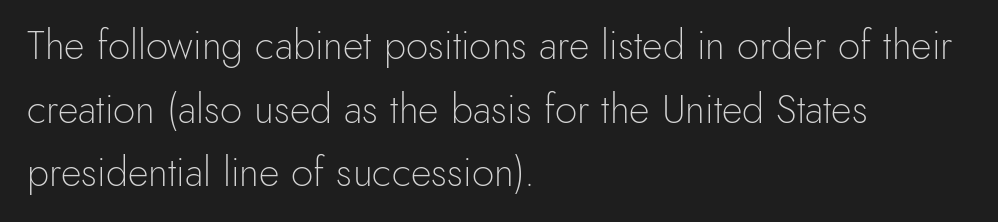
The image shows 40 px light sans-serif type, upright; set left-aligned, normal line spacing (1.59x), normal letter spacing, not underlined; a small x-height.
